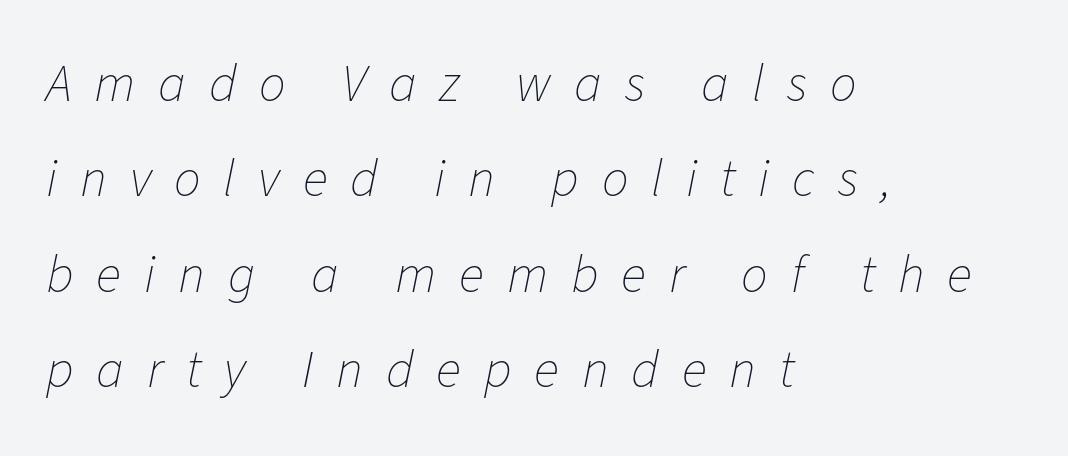
The face used here is proportionally spaced, like ordinary book or web type. Designer's note — italics engaged. The typesetting does not lean heavy: it is not bold. Reading down the block, your eye returns to a fixed left position each line.
